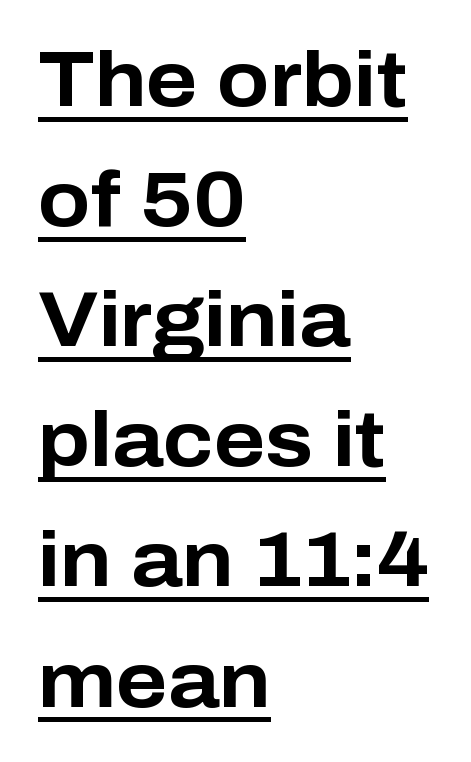
{"serif": "no", "italic": "no", "bold": "yes", "weight": "bold", "width": "normal", "stroke_contrast": "low", "x_height": "medium", "monospaced": "no", "underline": "yes", "align": "left", "line_spacing": "normal", "line_spacing_ratio": 1.56, "letter_spacing": "normal", "letter_spacing_em": 0.0, "glyph_px": 77}
